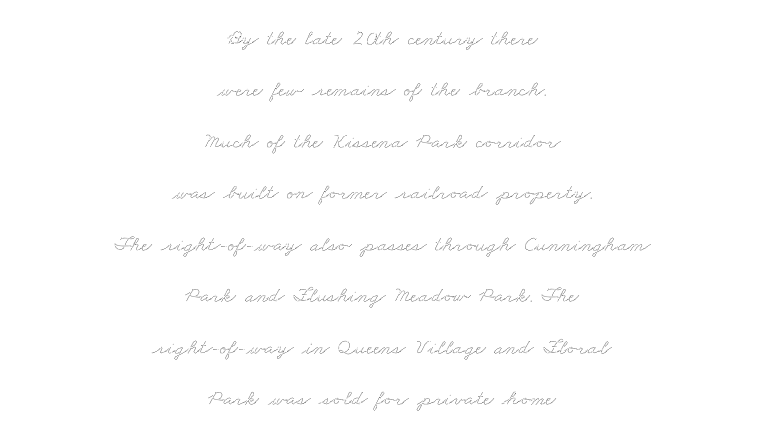
The image shows 22 px text type; set centered, loose line spacing (2.34x), normal letter spacing, not underlined.
